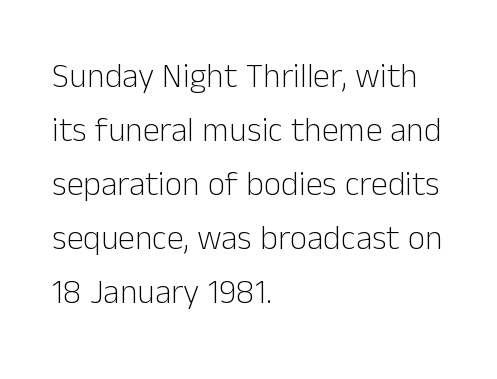
Line spacing here is normal. In CSS terms this would be text-align: left. Type without underlining. Nothing sits at the stroke ends, so this counts as sans-serif. The letters advance in unequal steps, a hallmark of proportional type. On a weight scale, this lands at 450 or below.
